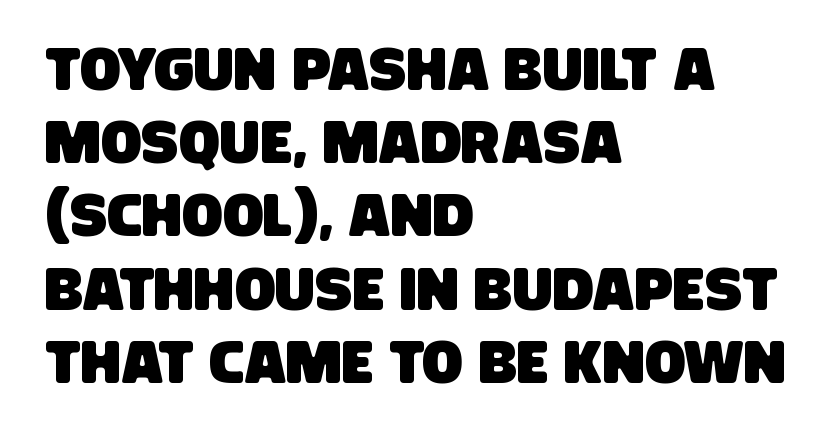
The image shows 60 px condensed sans-serif type; set left-aligned, line spacing 1.22x, normal letter spacing, not underlined; low stroke contrast and a large x-height.
